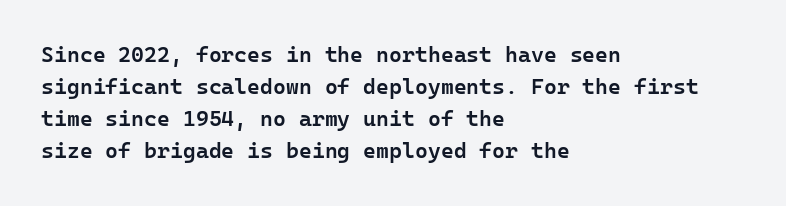
{"italic": "no", "bold": "semi", "underline": "no", "align": "left", "line_spacing": "normal", "line_spacing_ratio": 1.46, "letter_spacing": "normal", "letter_spacing_em": 0.0, "glyph_px": 22}
